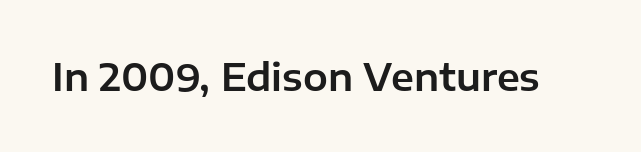
Q: Is the text italic (slanted)? A: No, it is upright.
Q: Is the typeface a serif or a sans-serif typeface? A: Sans-serif.
Q: Is the text underlined? A: No.
Q: Is the spacing between letters normal or unusually wide? A: Normal.
Q: Width (condensed, normal, or wide)? A: Normal.
Q: Stroke contrast? A: Low.
Q: x-height? A: Medium.
Q: Monospaced? A: No.
